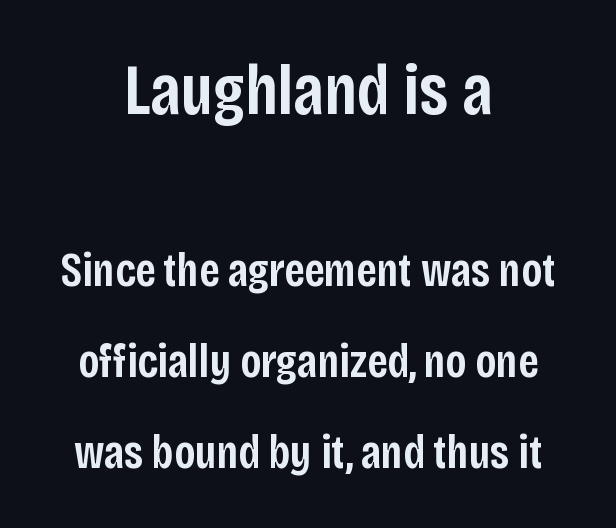
The image shows 71 px semibold, condensed sans-serif type, upright; set centered, loose line spacing (1.94x), normal letter spacing, not underlined; the first (top) block is 1.51x larger; low stroke contrast and a large x-height.
